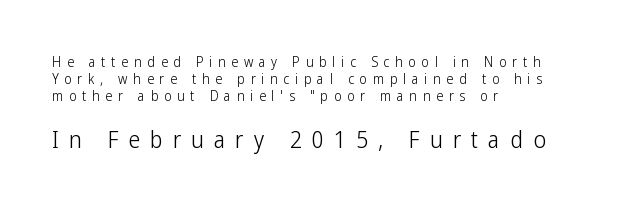
{"italic": "no", "bold": "no", "underline": "no", "align": "left", "line_spacing_ratio": 1.2, "letter_spacing": "wide", "letter_spacing_em": 0.41, "larger_block": "second", "size_ratio": 1.71, "glyph_px": 24}
